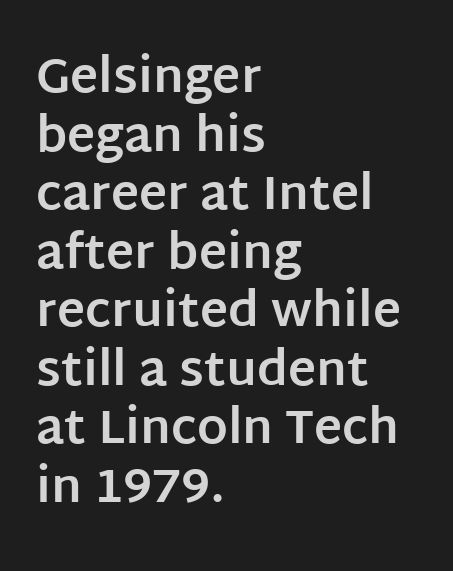
These lines are rendered in a variable-pitch font. Each word holds together tightly as a unit, with standard inter-letter gaps. Unmarked baselines from the first word to the last. These lines carry a lot of weight — the face is fully bold. The glyphs in this specimen are sans serif. Vertical strokes here are truly vertical.
